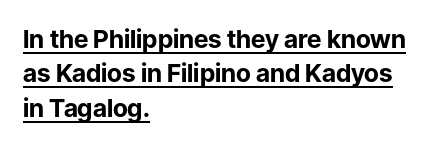
Q: Is the text bold? A: Yes.
Q: Is the text italic (slanted)? A: No, it is upright.
Q: Is the text underlined? A: Yes.
Q: How is the paragraph aligned? A: Left-aligned.
Q: Is the spacing between letters normal or unusually wide? A: Normal.
Q: Is the spacing between lines tight, normal or loose? A: Normal.
